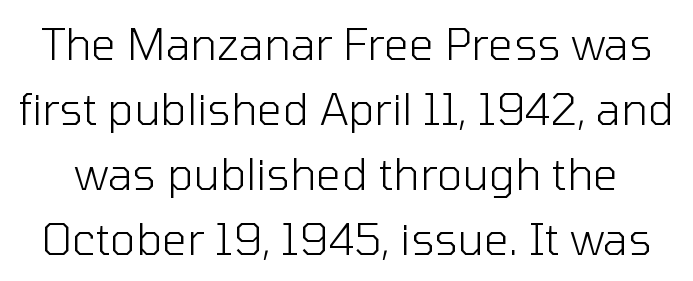
Successive baselines arrive at the customary interval. Here the designer chose a conventional face with non-uniform glyph widths. Descenders are the only things crossing below the line. Tracking here is standard; glyphs follow each other at the usual distance. Are there feet on the stems? There aren't — it's a sans. The letters stand upright; this is a roman face.
